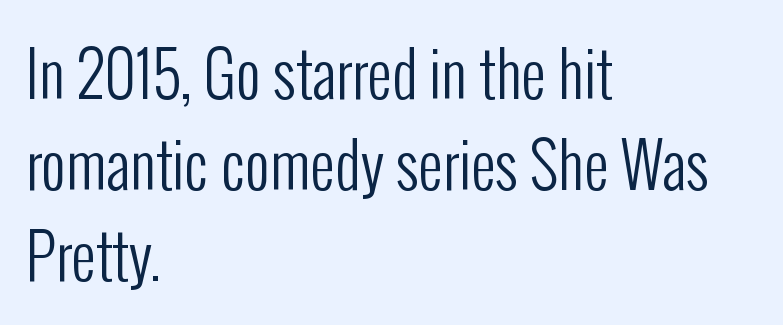
The face looks like a standard text weight, possibly lighter. Rule under the text: the space is simply empty. Italic: no, the glyphs are upright roman. Leading matches the norm, producing a regular column.
